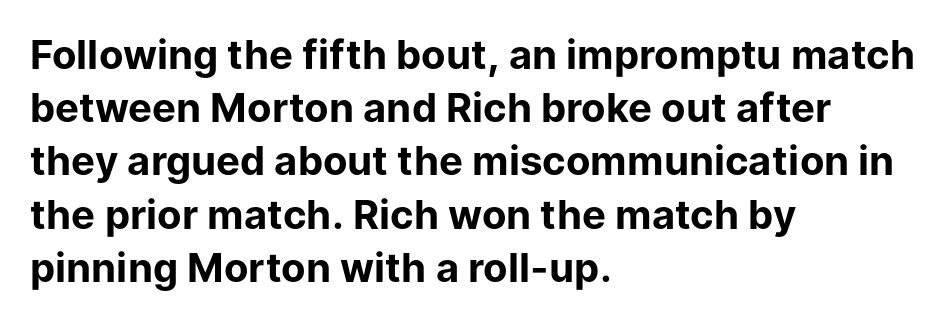
The image shows 40 px bold sans-serif type, upright; set left-aligned, normal line spacing (1.33x), normal letter spacing, not underlined; low stroke contrast and a medium x-height.
